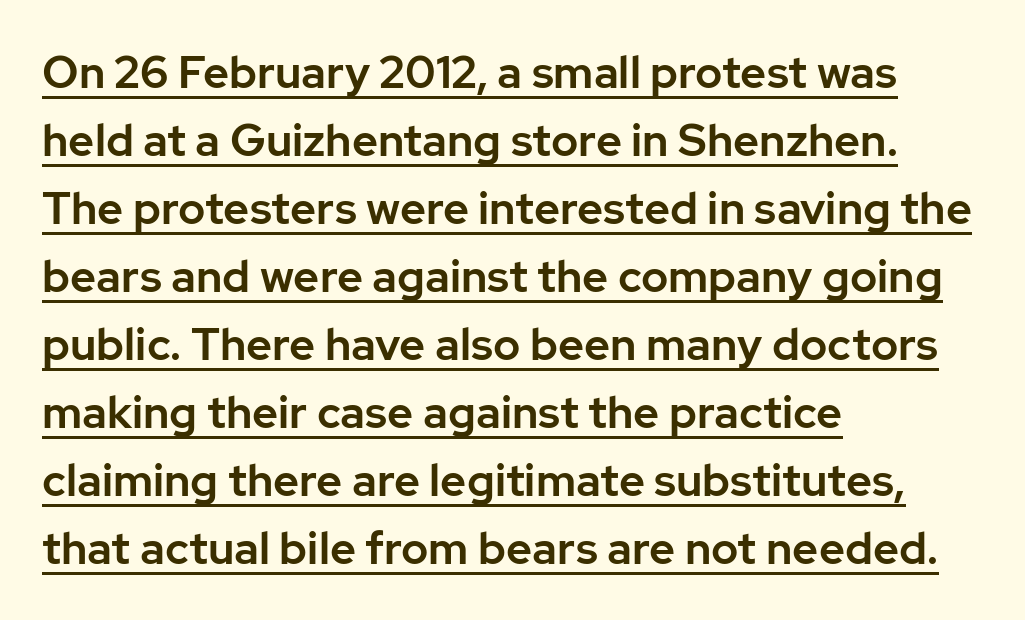
{"serif": "no", "italic": "no", "width": "normal", "stroke_contrast": "low", "x_height": "medium", "monospaced": "no", "underline": "yes", "align": "left", "line_spacing": "normal", "line_spacing_ratio": 1.51, "letter_spacing": "normal", "letter_spacing_em": 0.0, "glyph_px": 45}
